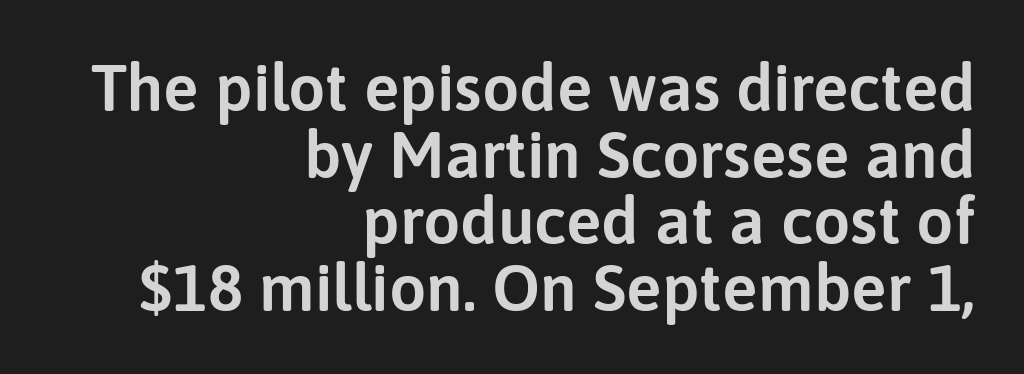
Q: Is the text italic (slanted)? A: No, it is upright.
Q: Is the typeface a serif or a sans-serif typeface? A: Sans-serif.
Q: Is the text underlined? A: No.
Q: How is the paragraph aligned? A: Right-aligned.
Q: Is the spacing between letters normal or unusually wide? A: Normal.
Q: Is the spacing between lines tight, normal or loose? A: Tight.
Q: Width (condensed, normal, or wide)? A: Normal.
Q: Stroke contrast? A: Low.
Q: x-height? A: Medium.
Q: Monospaced? A: No.
